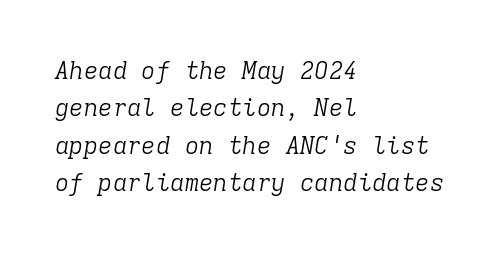
The image shows 24 px text type, italic (leaning right); set left-aligned, normal line spacing (1.56x), normal letter spacing, not underlined.
